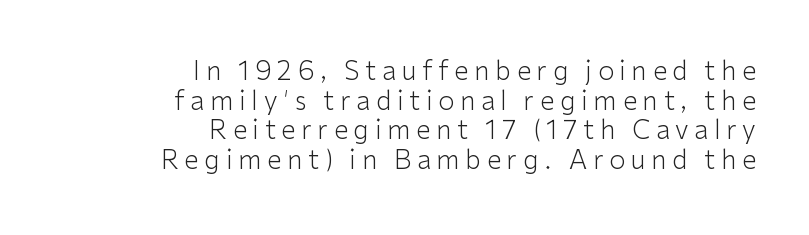
The image shows 26 px text type, upright; set right-aligned, tight line spacing (1.14x), unusually wide letter spacing (+0.22 em), not underlined.
